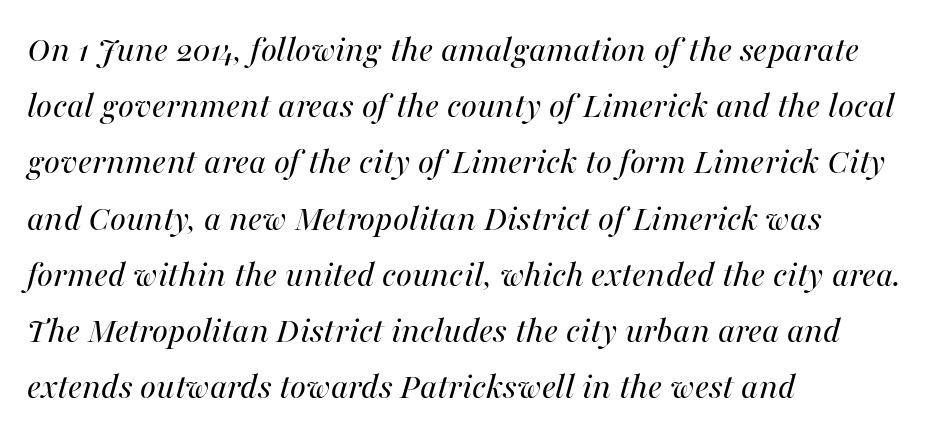
Q: Is the text bold? A: No.
Q: Is the text italic (slanted)? A: Yes, it leans right by about 16 degrees.
Q: Is the text underlined? A: No.
Q: How is the paragraph aligned? A: Left-aligned.
Q: Is the spacing between letters normal or unusually wide? A: Normal.
Q: Is the spacing between lines tight, normal or loose? A: Normal.
Q: Width (condensed, normal, or wide)? A: Normal.
Q: Stroke contrast? A: Medium.
Q: x-height? A: Medium.
Q: Monospaced? A: No.
